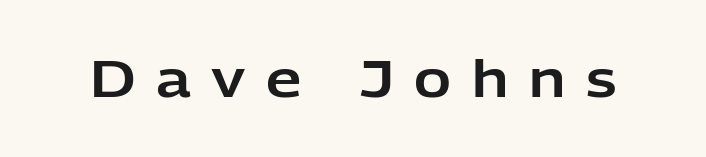
The image shows 50 px sans-serif type, upright; set unusually wide letter spacing (+0.41 em), not underlined; low stroke contrast and a medium x-height.
